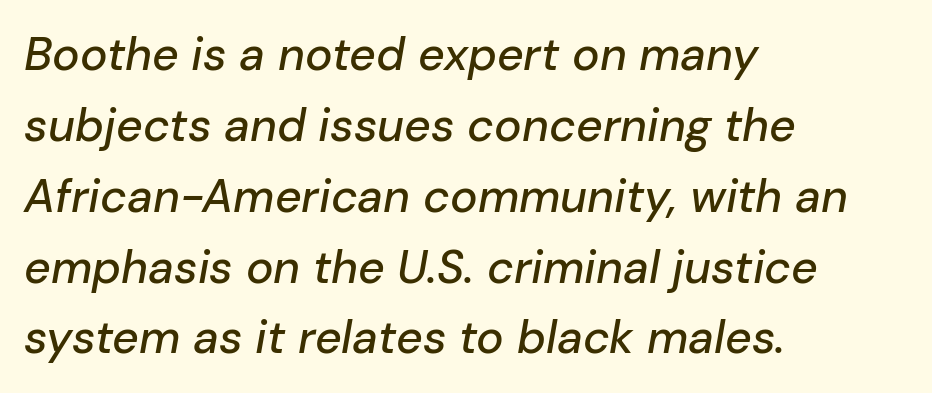
The rows are spaced the way most documents space them. A typesetter would call this proportional, since set widths differ per character. The letterforms sit shoulder to shoulder at normal distance. Unmarked baselines from the first word to the last. Would a proofreader flag this as italicized? Yes. Is the block centered? No — it sits flush against the left margin.
